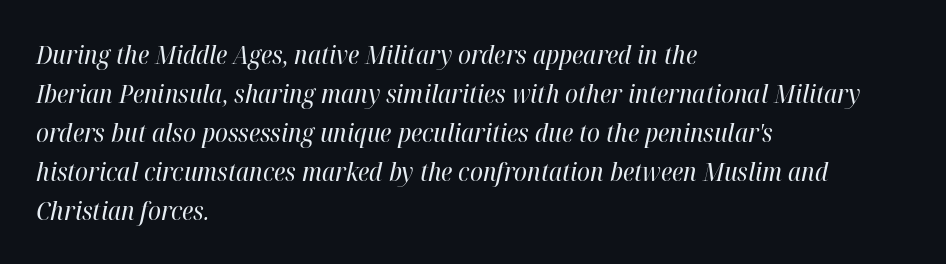
{"italic": "yes", "lean": "right", "slant_degrees": 12, "bold": "no", "underline": "no", "align": "left", "line_spacing": "normal", "line_spacing_ratio": 1.5, "letter_spacing": "normal", "letter_spacing_em": 0.0, "glyph_px": 26}
